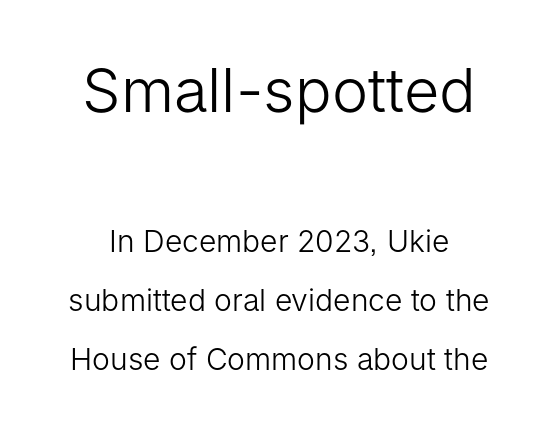
The image shows 61 px light sans-serif type, upright; set loose line spacing (1.98x), normal letter spacing, not underlined; the first (top) block is 2.03x larger; low stroke contrast and a medium x-height.
